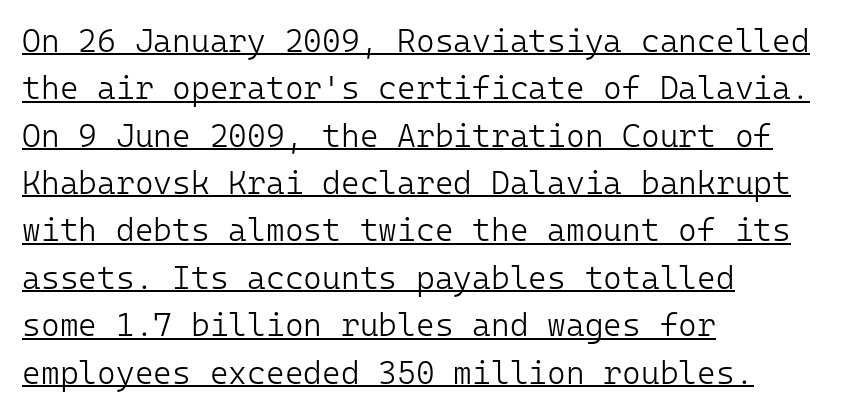
A baseline rule has been typeset under these characters. The ragged edge is on the right, which tells us the setting is flush left. Vertically, the passage feels balanced, rows spaced as you'd expect. Monospaced: the letters line up in strict vertical columns. The font's upright variant was chosen for this text.
